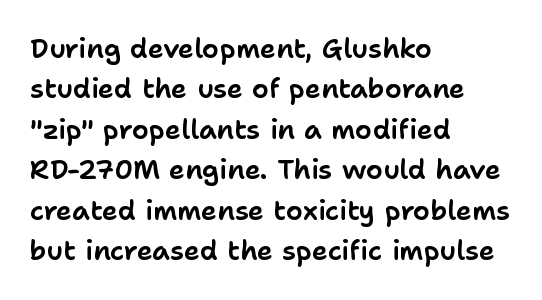
{"italic": "no", "underline": "no", "align": "left", "line_spacing": "normal", "line_spacing_ratio": 1.5, "letter_spacing": "normal", "letter_spacing_em": 0.0, "glyph_px": 27}
